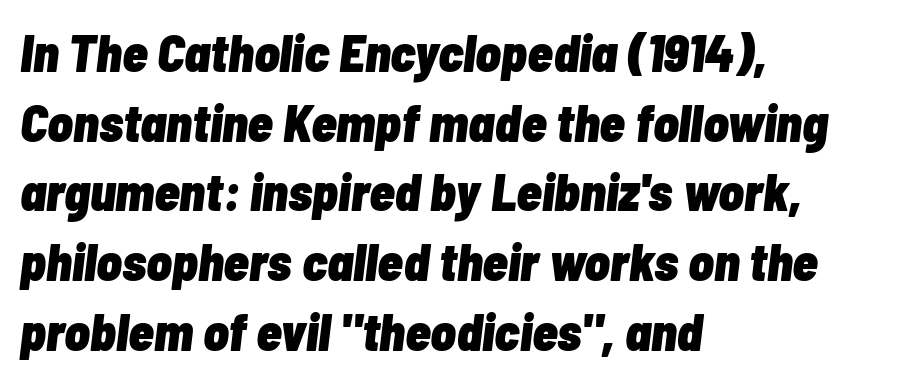
Q: Is the text bold? A: Yes.
Q: Is the text italic (slanted)? A: Yes, it leans right by about 7 degrees.
Q: Is the text underlined? A: No.
Q: How is the paragraph aligned? A: Left-aligned.
Q: Is the spacing between letters normal or unusually wide? A: Normal.
Q: Is the spacing between lines tight, normal or loose? A: Normal.
Q: Width (condensed, normal, or wide)? A: Condensed.
Q: Stroke contrast? A: Low.
Q: x-height? A: Medium.
Q: Monospaced? A: No.
